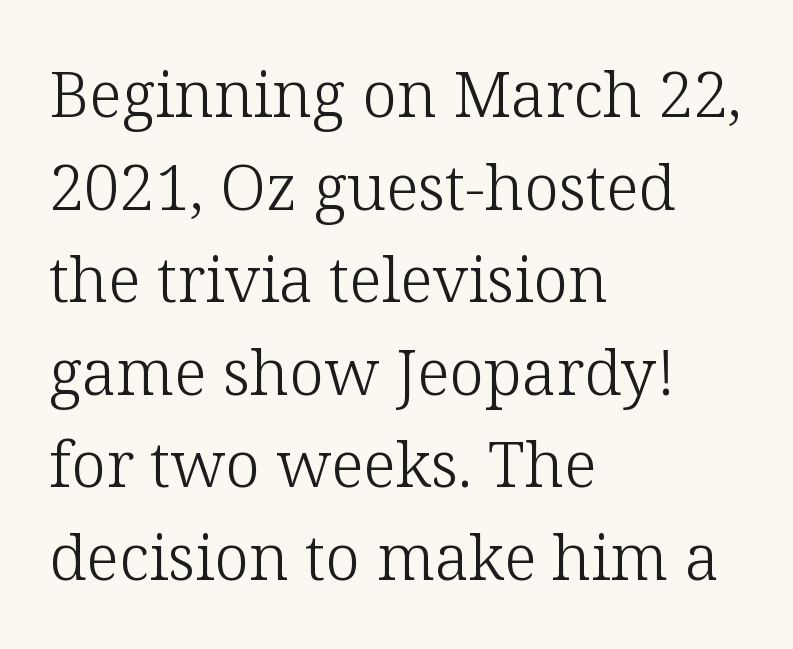
Q: Is the text bold? A: No.
Q: Is the text italic (slanted)? A: No, it is upright.
Q: Is the typeface a serif or a sans-serif typeface? A: Serif.
Q: Is the text underlined? A: No.
Q: How is the paragraph aligned? A: Left-aligned.
Q: Is the spacing between letters normal or unusually wide? A: Normal.
Q: Is the spacing between lines tight, normal or loose? A: Normal.
Q: Width (condensed, normal, or wide)? A: Normal.
Q: Stroke contrast? A: Low.
Q: x-height? A: Medium.
Q: Monospaced? A: No.
